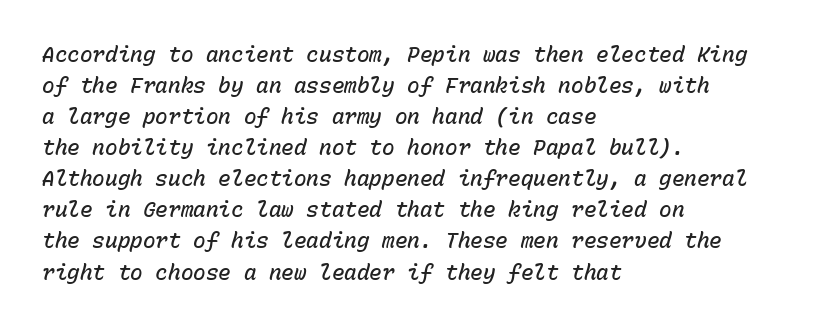
Horizontal bands of white between lines are of average thickness. Underlining? Definitely not there. Notice the strokes are somewhat thickened but not fully heavy: this is a semibold. Left-aligned paragraph, ragged on the right. The horizontal fit of the characters is conventional and even. A typesetter would mark this as italic.
